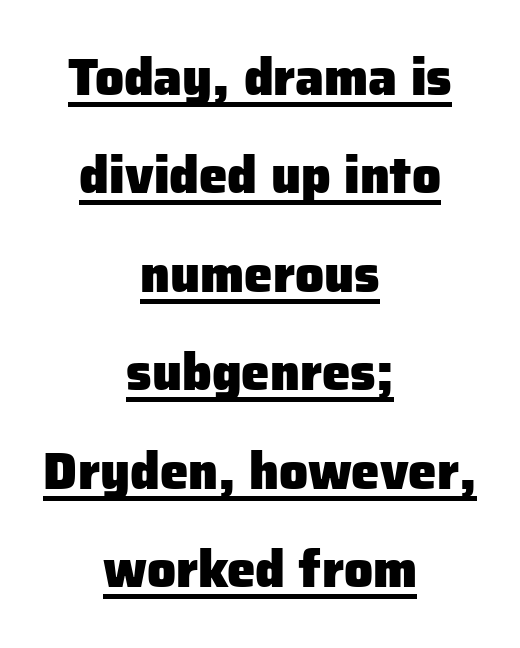
The image shows 51 px heavy sans-serif type, upright; set centered, loose line spacing (1.93x), normal letter spacing, underlined; low stroke contrast and a medium x-height.
